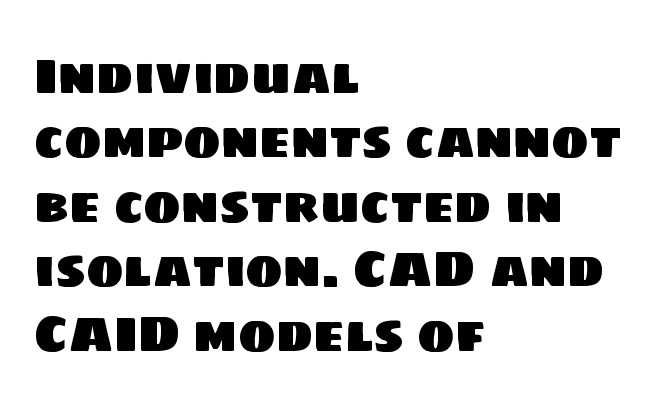
Q: Is the typeface a serif or a sans-serif typeface? A: Sans-serif.
Q: Is the text underlined? A: No.
Q: How is the paragraph aligned? A: Left-aligned.
Q: Is the spacing between letters normal or unusually wide? A: Normal.
Q: Is the spacing between lines tight, normal or loose? A: Normal.
Q: Width (condensed, normal, or wide)? A: Normal.
Q: Stroke contrast? A: Low.
Q: x-height? A: Large.
Q: Monospaced? A: No.
